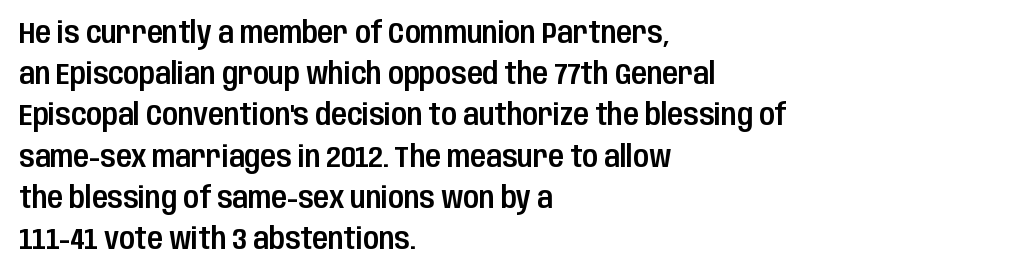
A bare baseline throughout the passage. Rendered with straight, roman letterforms. Glyph-to-glyph distance matches everyday printed text. Which margin do the lines hug? The left one — the right edge is uneven. Each new line begins a customary step beneath the previous one.
